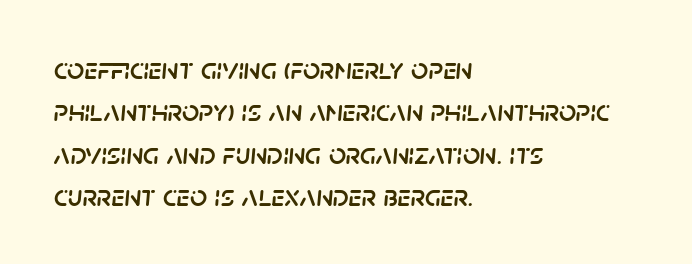
The image shows 30 px text type, italic (leaning right); set left-aligned, normal line spacing (1.41x), normal letter spacing, not underlined; low stroke contrast and a large x-height.
